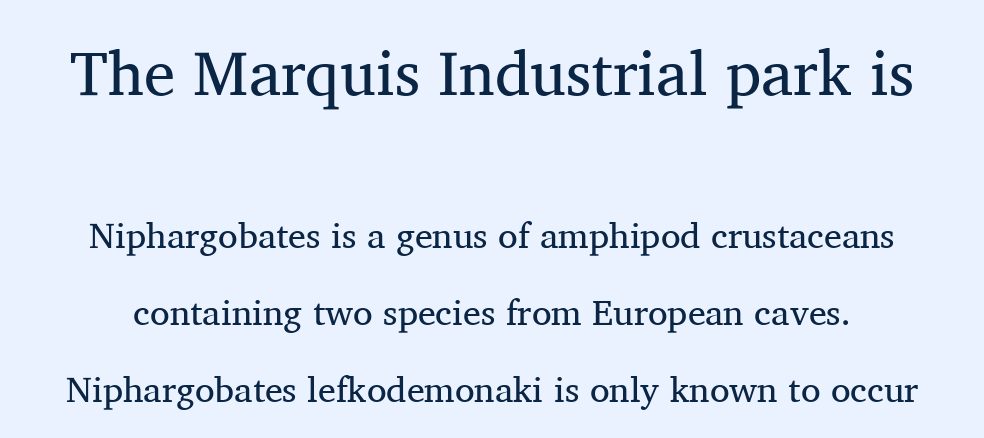
Q: Is the text bold? A: No.
Q: Is the text italic (slanted)? A: No, it is upright.
Q: Is the typeface a serif or a sans-serif typeface? A: Serif.
Q: Is the text underlined? A: No.
Q: Is the spacing between letters normal or unusually wide? A: Normal.
Q: Is the spacing between lines tight, normal or loose? A: Loose.
Q: Which block of text is set in a larger size, the first (top) or the second (bottom)? A: The first (top) one.
Q: Width (condensed, normal, or wide)? A: Normal.
Q: Stroke contrast? A: Medium.
Q: x-height? A: Medium.
Q: Monospaced? A: No.
